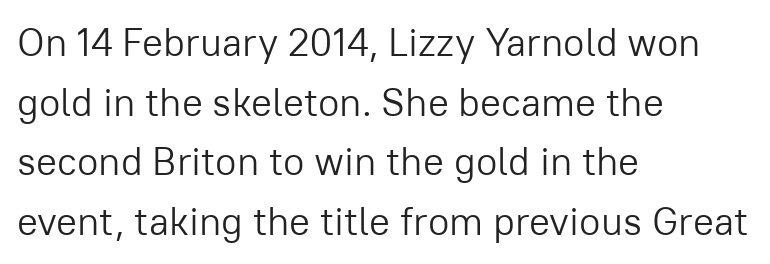
The image shows 39 px light sans-serif type, upright; set left-aligned, normal line spacing (1.53x), normal letter spacing, not underlined; low stroke contrast and a medium x-height.
